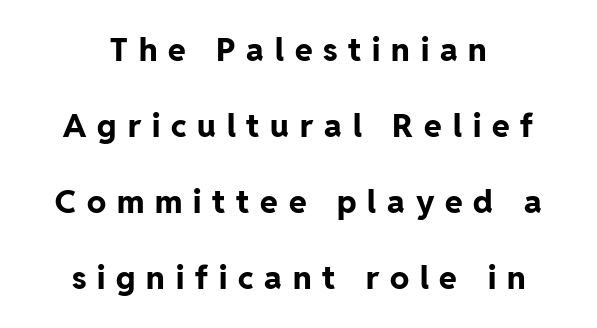
Q: Is the text bold? A: Yes.
Q: Is the text italic (slanted)? A: No, it is upright.
Q: Is the typeface a serif or a sans-serif typeface? A: Sans-serif.
Q: Is the text underlined? A: No.
Q: How is the paragraph aligned? A: Centered.
Q: Is the spacing between letters normal or unusually wide? A: Unusually wide.
Q: Is the spacing between lines tight, normal or loose? A: Loose.
Q: Width (condensed, normal, or wide)? A: Normal.
Q: Stroke contrast? A: Low.
Q: x-height? A: Medium.
Q: Monospaced? A: No.
